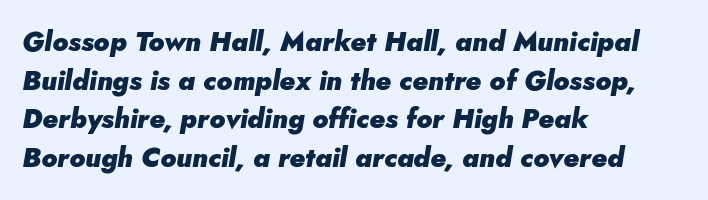
Q: Is the text bold? A: Yes.
Q: Is the text italic (slanted)? A: Yes, it leans right by about 5 degrees.
Q: Is the text underlined? A: No.
Q: How is the paragraph aligned? A: Left-aligned.
Q: Is the spacing between letters normal or unusually wide? A: Normal.
Q: Is the spacing between lines tight, normal or loose? A: Normal.
